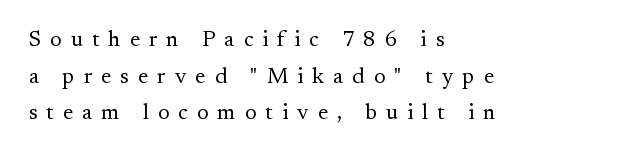
The image shows 22 px text type, upright; set left-aligned, normal line spacing (1.66x), unusually wide letter spacing (+0.41 em), not underlined.
